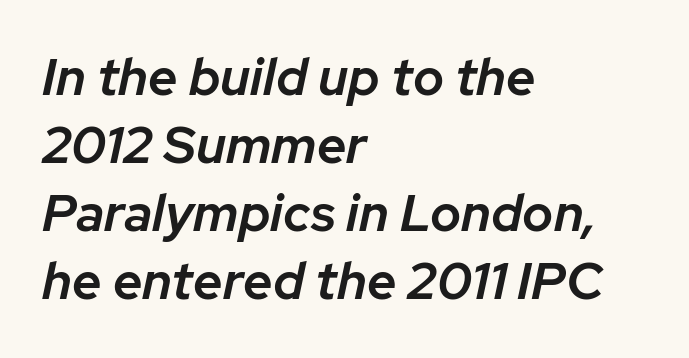
{"italic": "yes", "lean": "right", "slant_degrees": 12, "bold": "semi", "weight": "semibold", "width": "normal", "stroke_contrast": "low", "x_height": "medium", "monospaced": "no", "underline": "no", "align": "left", "line_spacing": "normal", "line_spacing_ratio": 1.31, "letter_spacing": "normal", "letter_spacing_em": 0.0, "glyph_px": 52}
